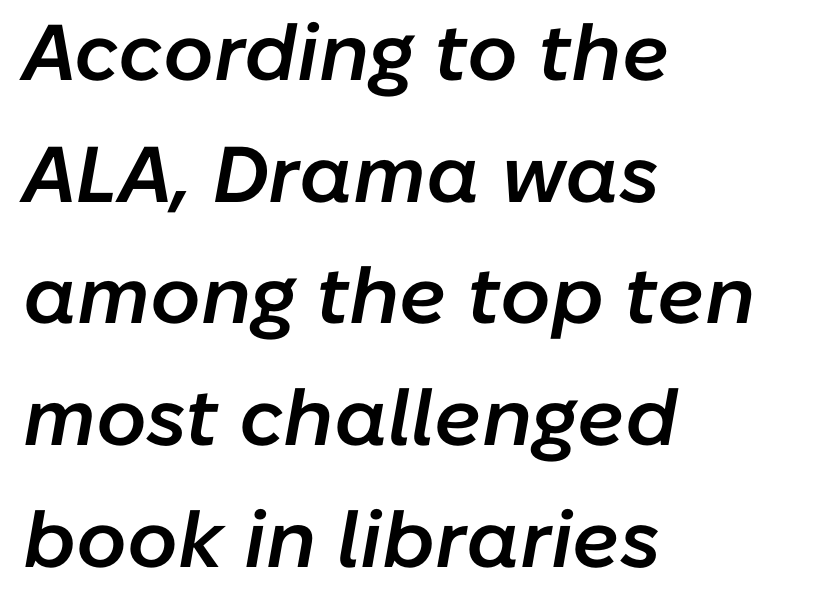
Q: Is the text bold? A: Semi-bold.
Q: Is the text italic (slanted)? A: Yes, it leans right by about 10 degrees.
Q: Is the text underlined? A: No.
Q: How is the paragraph aligned? A: Left-aligned.
Q: Is the spacing between letters normal or unusually wide? A: Normal.
Q: Is the spacing between lines tight, normal or loose? A: Normal.
Q: Width (condensed, normal, or wide)? A: Normal.
Q: Stroke contrast? A: Low.
Q: x-height? A: Medium.
Q: Monospaced? A: No.
